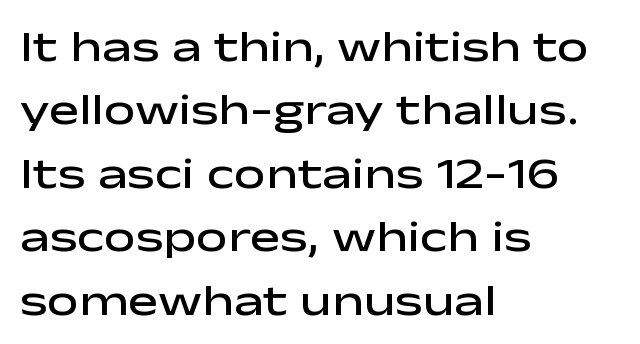
The image shows 45 px semibold, wide sans-serif type, upright; set left-aligned, normal line spacing (1.41x), normal letter spacing, not underlined; low stroke contrast and a medium x-height.
